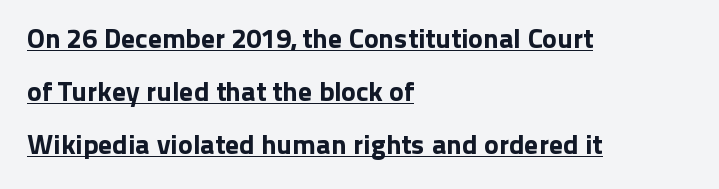
The image shows 28 px sans-serif type, upright; set left-aligned, loose line spacing (1.9x), normal letter spacing, underlined; low stroke contrast and a medium x-height.
